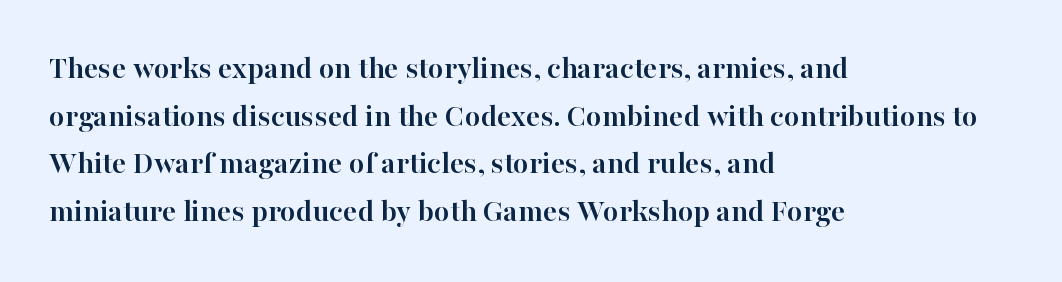
If you measured baseline to baseline, you'd find a middling distance. Every stem runs plumb, perpendicular to the baseline. If you drew a ruler down the left edge, every line would touch it. Honestly, the letter spacing is just normal — you wouldn't notice it. Think of a printed novel: that variable character pitch is what you see here. Font category for this specimen: serif.
